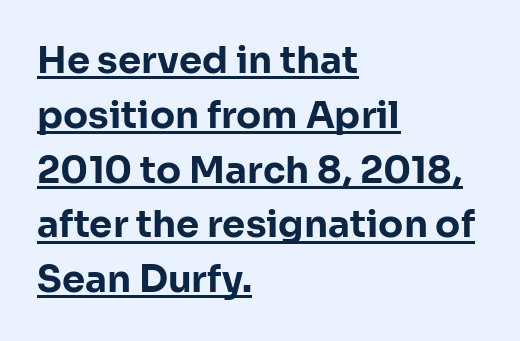
The image shows 37 px bold sans-serif type, upright; set left-aligned, normal line spacing (1.48x), normal letter spacing, underlined; low stroke contrast and a medium x-height.
